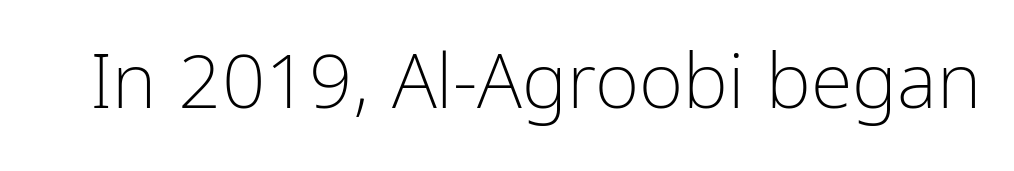
The image shows 76 px light, condensed sans-serif type, upright; set normal letter spacing, not underlined; low stroke contrast and a medium x-height.
